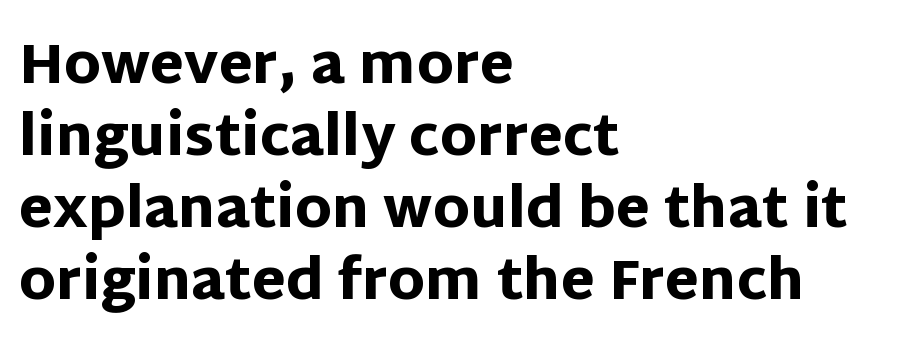
{"serif": "no", "italic": "no", "bold": "yes", "weight": "heavy", "width": "normal", "stroke_contrast": "low", "x_height": "large", "monospaced": "no", "underline": "no", "align": "left", "line_spacing": "normal", "line_spacing_ratio": 1.31, "letter_spacing": "normal", "letter_spacing_em": 0.0, "glyph_px": 55}
